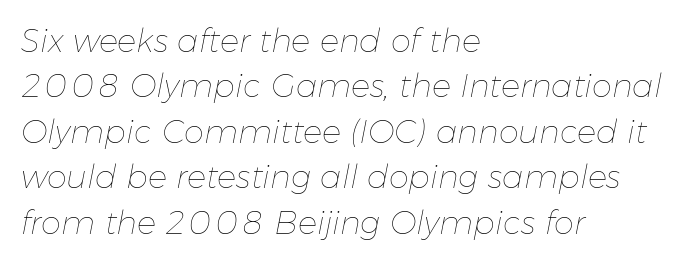
The image shows 32 px thin type, italic (leaning right); set left-aligned, normal line spacing (1.42x), normal letter spacing, not underlined; low stroke contrast and a medium x-height.
